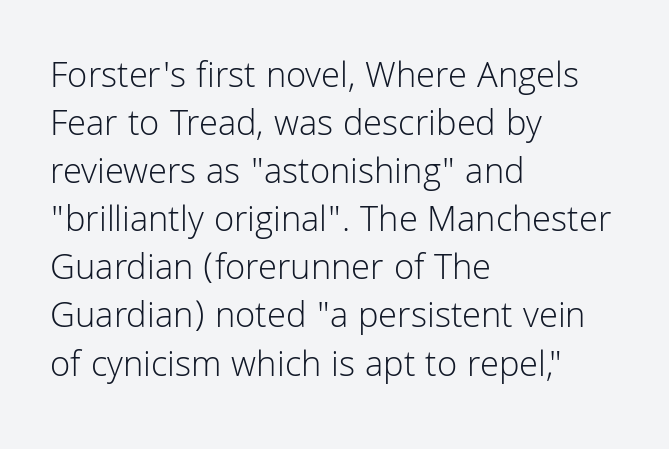
{"serif": "no", "italic": "no", "bold": "no", "weight": "light", "width": "normal", "stroke_contrast": "low", "x_height": "medium", "monospaced": "no", "underline": "no", "align": "left", "line_spacing": "normal", "line_spacing_ratio": 1.3, "letter_spacing": "normal", "letter_spacing_em": 0.0, "glyph_px": 37}
